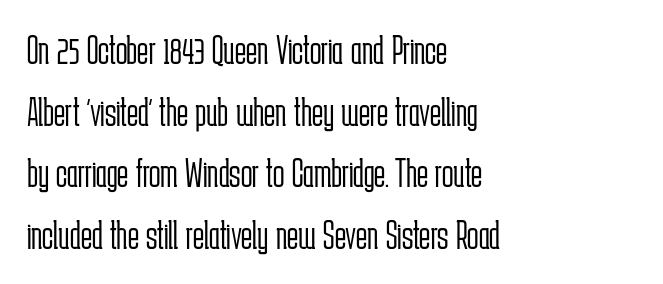
The image shows 42 px light, condensed sans-serif type, upright; set left-aligned, normal line spacing (1.47x), normal letter spacing, not underlined; low stroke contrast and a medium x-height.
